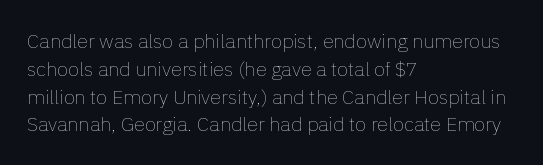
Q: Is the text bold? A: No.
Q: Is the text italic (slanted)? A: No, it is upright.
Q: Is the text underlined? A: No.
Q: How is the paragraph aligned? A: Left-aligned.
Q: Is the spacing between letters normal or unusually wide? A: Normal.
Q: Is the spacing between lines tight, normal or loose? A: Normal.
